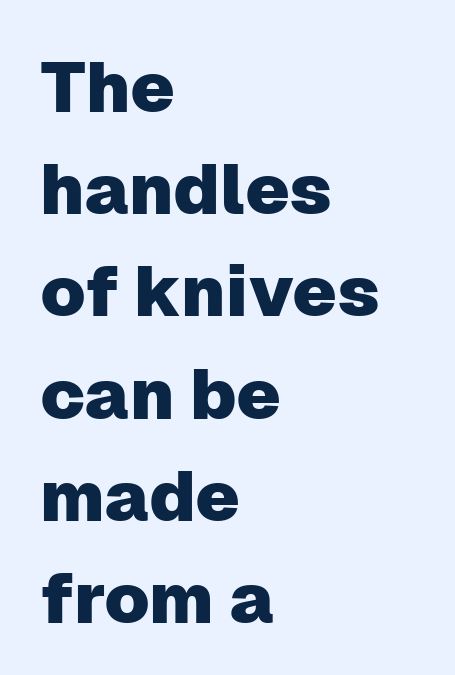
The image shows 71 px sans-serif type, upright; set left-aligned, normal line spacing (1.44x), normal letter spacing, not underlined; low stroke contrast and a medium x-height.
